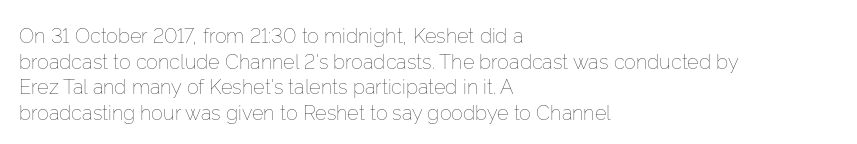
The image shows 20 px text type, upright; set left-aligned, normal line spacing (1.28x), normal letter spacing, not underlined.
